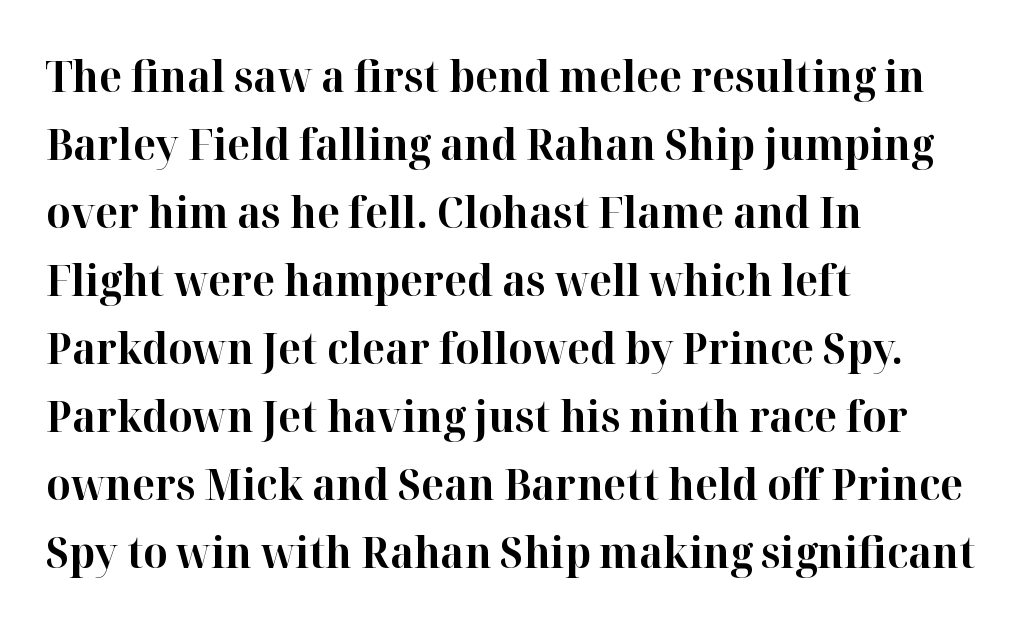
{"serif": "yes", "italic": "no", "bold": "yes", "weight": "bold", "width": "normal", "stroke_contrast": "high", "x_height": "medium", "monospaced": "no", "underline": "no", "align": "left", "line_spacing": "normal", "line_spacing_ratio": 1.58, "letter_spacing": "normal", "letter_spacing_em": 0.0, "glyph_px": 43}
